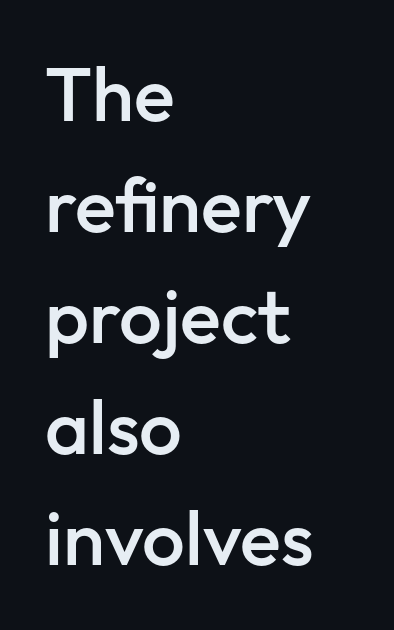
{"serif": "no", "italic": "no", "bold": "semi", "weight": "semibold", "width": "normal", "stroke_contrast": "low", "x_height": "medium", "monospaced": "no", "underline": "no", "align": "left", "line_spacing": "normal", "line_spacing_ratio": 1.46, "letter_spacing": "normal", "letter_spacing_em": 0.0, "glyph_px": 76}
